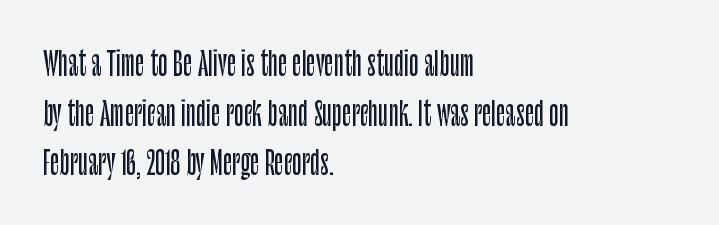
The image shows 32 px condensed sans-serif type, upright; set left-aligned, normal line spacing (1.55x), normal letter spacing, not underlined; low stroke contrast and a large x-height.
